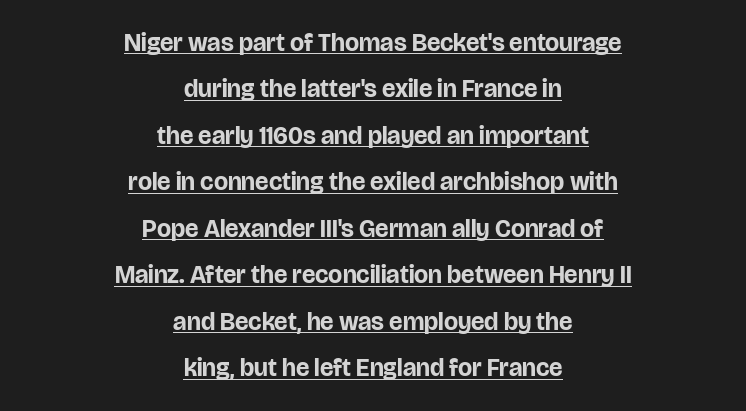
The image shows 25 px bold type, upright; set centered, line spacing 1.86x, normal letter spacing, underlined.
